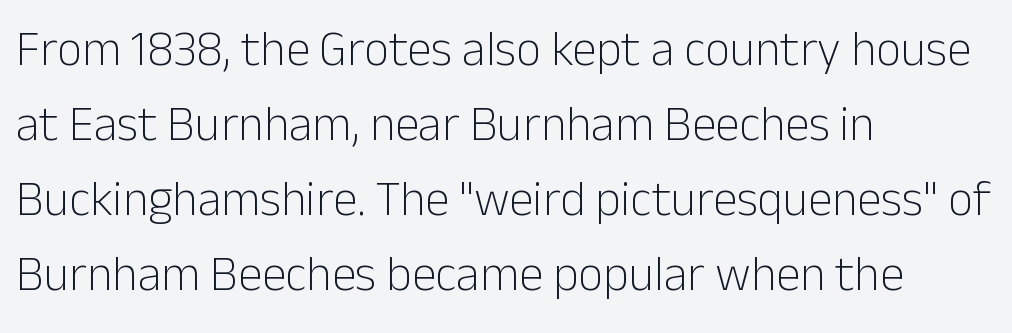
{"serif": "no", "italic": "no", "bold": "no", "weight": "light", "width": "normal", "stroke_contrast": "low", "x_height": "medium", "monospaced": "no", "underline": "no", "align": "left", "line_spacing": "normal", "line_spacing_ratio": 1.53, "letter_spacing": "normal", "letter_spacing_em": 0.0, "glyph_px": 49}
